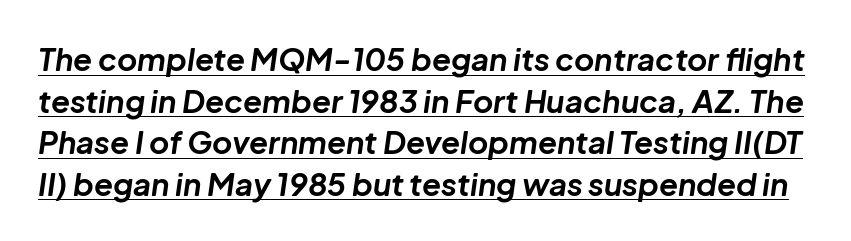
The image shows 31 px bold type, italic (leaning right); set normal line spacing (1.34x), normal letter spacing, underlined; low stroke contrast and a medium x-height.
